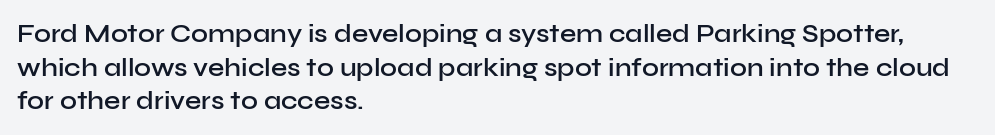
Each row of text sits above clean, open space. Notice how the passage keeps a crisp vertical edge on the left only. These lines keep a tight, regular rhythm from letter to letter. The strokes are fattened partway — semibold, not bold. Regarding leading, the lines here are spaced in the standard way. Upright lettering throughout.
